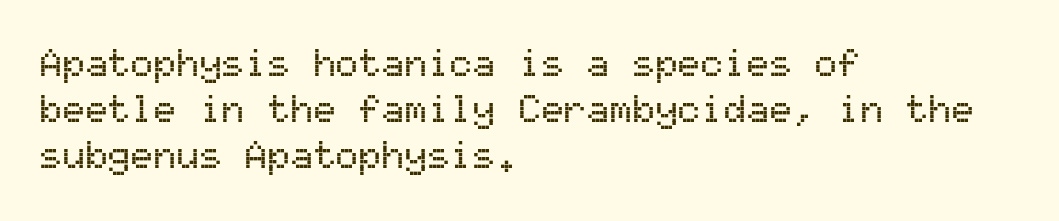
The image shows 38 px sans-serif type, upright, monospaced; set left-aligned, line spacing 1.21x, normal letter spacing, not underlined; medium stroke contrast and a medium x-height.
